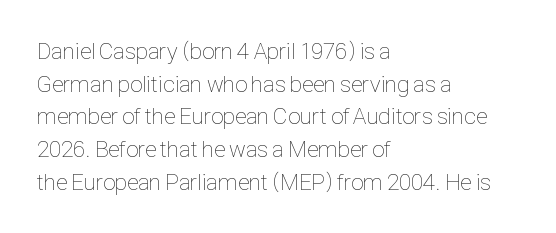
Characters follow at the spacing the type designer built in. The letterforms sit at book weight or below. Rendered with straight, roman letterforms. The rows are spaced the way most documents space them. The strip under each line holds only bare page.
